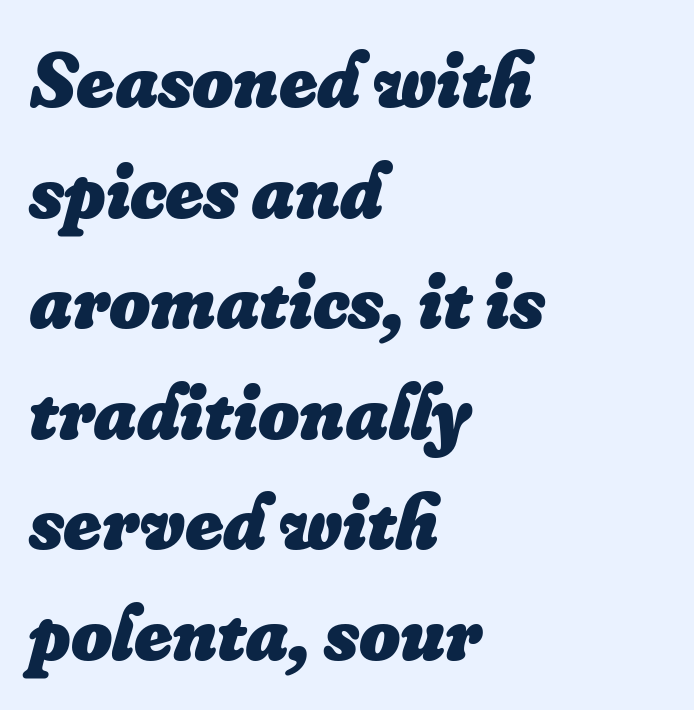
The image shows 79 px heavy type, italic (leaning right); set left-aligned, normal line spacing (1.4x), normal letter spacing, not underlined; low stroke contrast and a small x-height.
